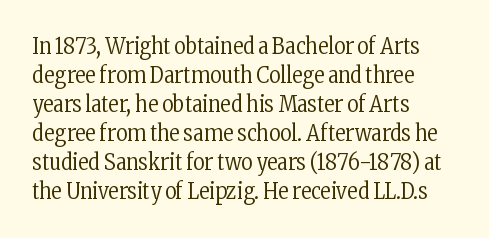
{"italic": "no", "bold": "no", "underline": "no", "align": "left", "line_spacing": "normal", "line_spacing_ratio": 1.32, "letter_spacing": "normal", "letter_spacing_em": 0.0, "glyph_px": 22}
